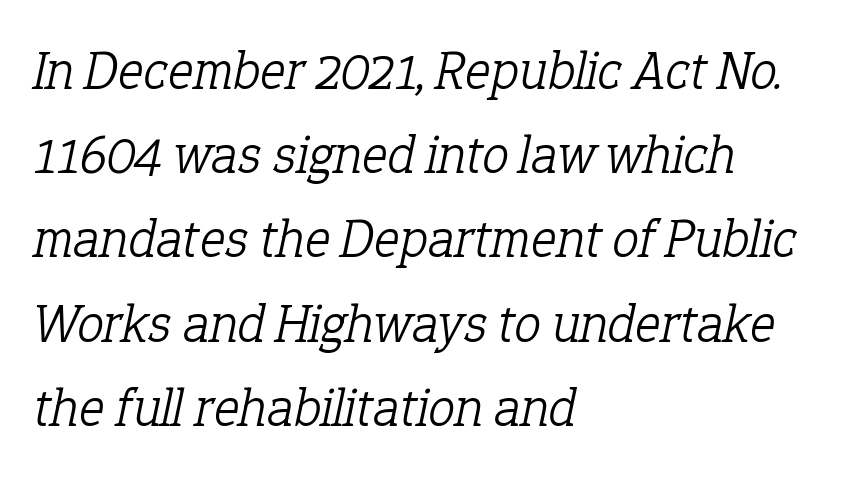
Q: Is the text bold? A: No.
Q: Is the text italic (slanted)? A: Yes, it leans right by about 12 degrees.
Q: Is the typeface a serif or a sans-serif typeface? A: Serif.
Q: Is the text underlined? A: No.
Q: How is the paragraph aligned? A: Left-aligned.
Q: Is the spacing between letters normal or unusually wide? A: Normal.
Q: Is the spacing between lines tight, normal or loose? A: Normal.
Q: Width (condensed, normal, or wide)? A: Normal.
Q: Stroke contrast? A: Low.
Q: x-height? A: Medium.
Q: Monospaced? A: No.
